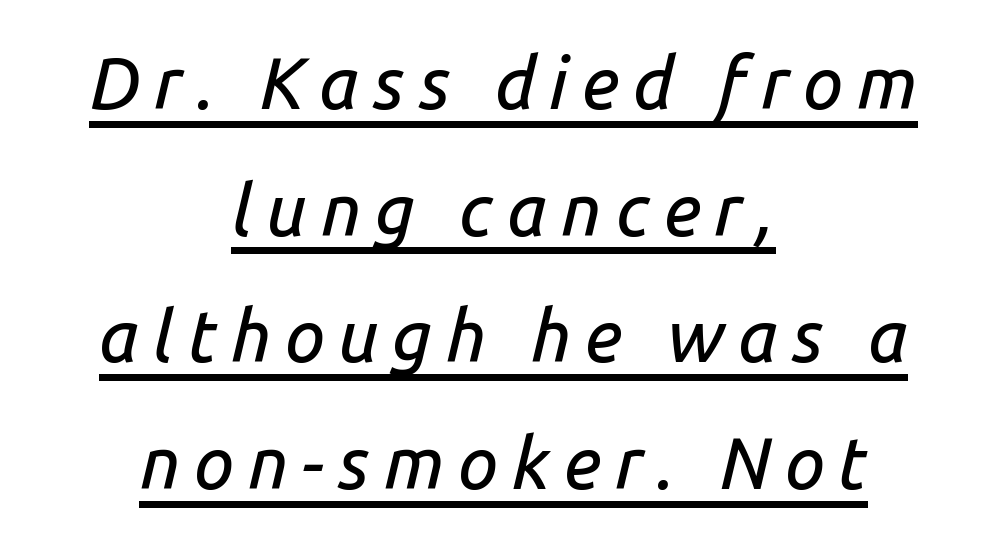
The image shows 72 px text type, italic (leaning right); set centered, line spacing 1.76x, underlined; low stroke contrast and a medium x-height.
